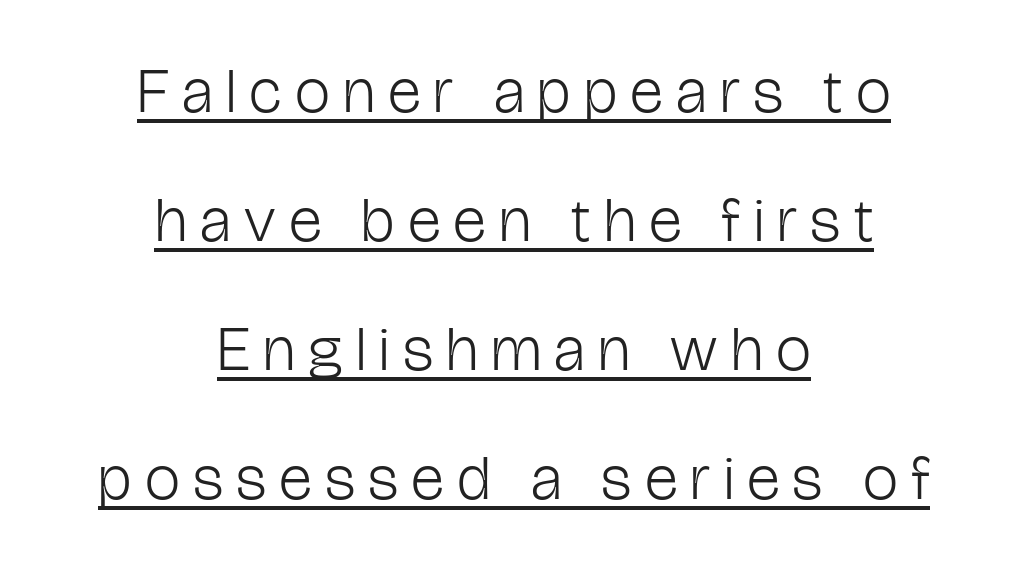
{"serif": "no", "italic": "no", "bold": "no", "weight": "light", "width": "condensed", "stroke_contrast": "low", "x_height": "medium", "monospaced": "no", "underline": "yes", "align": "center", "line_spacing": "loose", "line_spacing_ratio": 2.05, "letter_spacing": "wide", "letter_spacing_em": 0.21, "glyph_px": 63}
